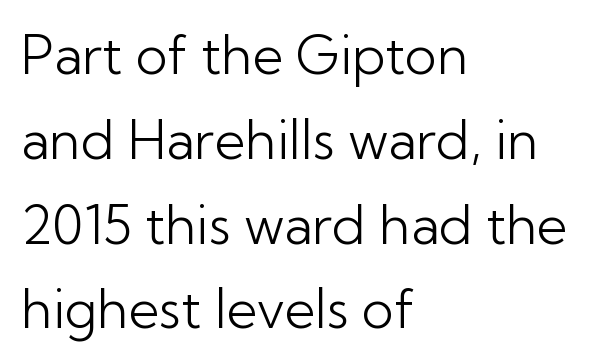
The leading is moderate, giving the passage an even texture. Leftover space on each line is placed entirely after the last word. The glyphs in this specimen are sans serif. The foot of each line stays bare and open. Is this a fixed-width face? No — the glyphs have proportional, varying widths.
